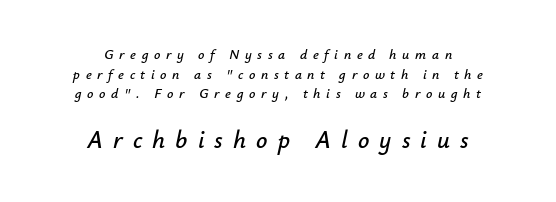
Letters rest on an invisible, unmarked baseline. Summary of vertical rhythm: regular, with standard interline spacing. The lettering tilts uniformly, giving the passage an italic look. Here the second block reads like a headline and the first like body copy. Neither beginnings nor endings align; midpoints do. Short note: letters widely spaced.
